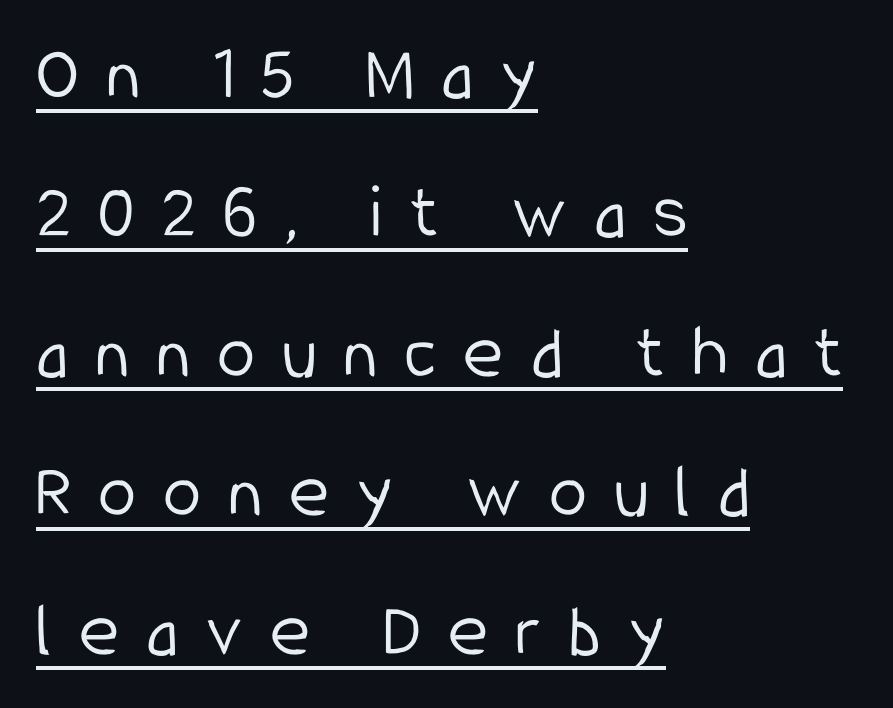
{"serif": "no", "italic": "no", "bold": "no", "weight": "light", "width": "condensed", "stroke_contrast": "low", "x_height": "medium", "monospaced": "no", "underline": "yes", "align": "left", "line_spacing_ratio": 1.81, "letter_spacing": "wide", "letter_spacing_em": 0.35, "glyph_px": 77}
